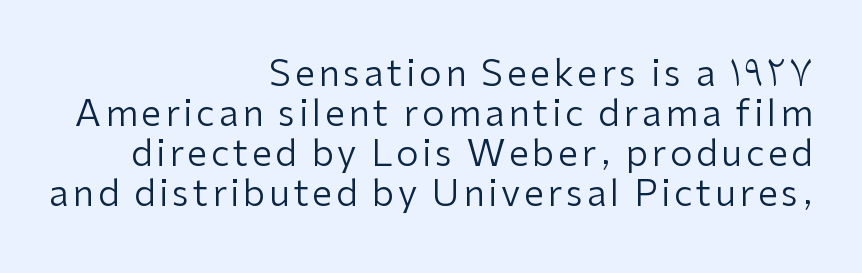
{"serif": "no", "italic": "no", "bold": "no", "weight": "regular", "width": "normal", "stroke_contrast": "low", "x_height": "medium", "monospaced": "no", "underline": "no", "align": "right", "line_spacing": "tight", "line_spacing_ratio": 1.11, "glyph_px": 36}
